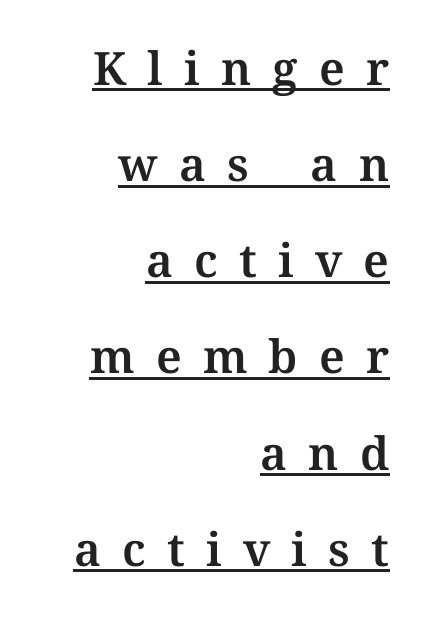
{"italic": "no", "width": "normal", "stroke_contrast": "medium", "x_height": "medium", "monospaced": "no", "underline": "yes", "align": "right", "line_spacing": "loose", "line_spacing_ratio": 2.09, "letter_spacing": "wide", "letter_spacing_em": 0.46, "glyph_px": 46}
